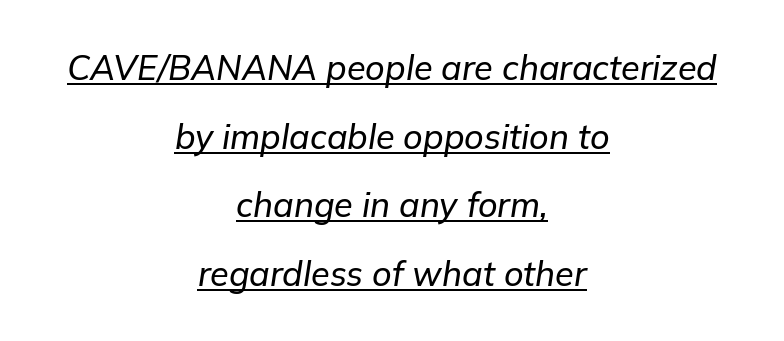
Whoever set this chose breathing room over compactness in the vertical rhythm. The paragraph has two soft edges and a firm central axis. The type is set solid horizontally, with unmodified tracking. Looking at the ascenders, they clearly lean. Proportional: the letters do not fall into vertical columns.
